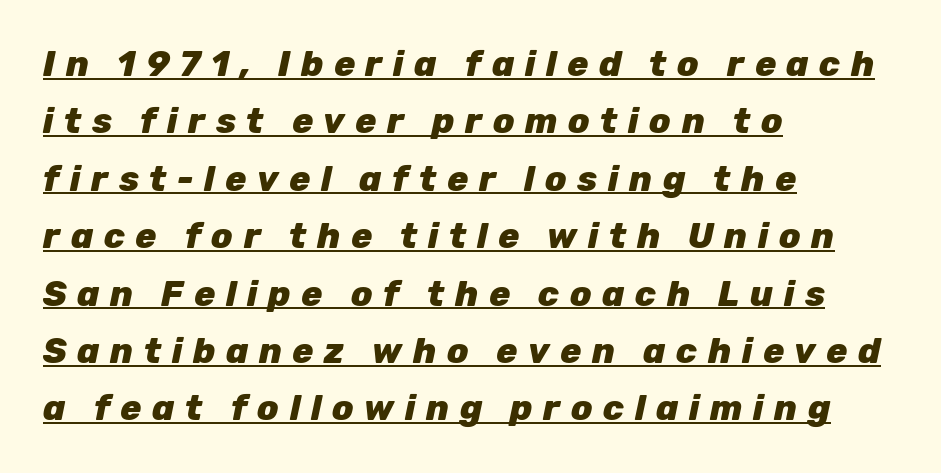
The image shows 35 px heavy type, italic (leaning right); set left-aligned, normal line spacing (1.64x), unusually wide letter spacing (+0.3 em), underlined; low stroke contrast and a medium x-height.
